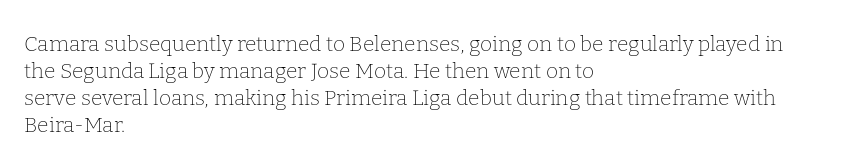
Q: Is the text bold? A: No.
Q: Is the text italic (slanted)? A: No, it is upright.
Q: Is the text underlined? A: No.
Q: How is the paragraph aligned? A: Left-aligned.
Q: Is the spacing between letters normal or unusually wide? A: Normal.
Q: Is the spacing between lines tight, normal or loose? A: Normal.
